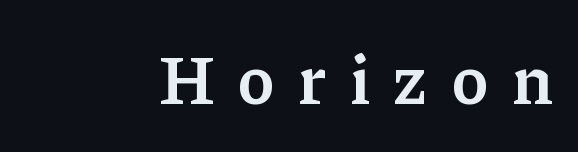
The string is rendered with underlining switched off. Does the type have serifs? Yes, each stem ends in a small foot. Designer's note — italics off, roman on. The ragged edge is on the left, which tells us the setting is flush right. Each glyph is drawn with semibold strokes, heavier than normal yet not fully bold. The face used here is proportionally spaced, like ordinary book or web type.
